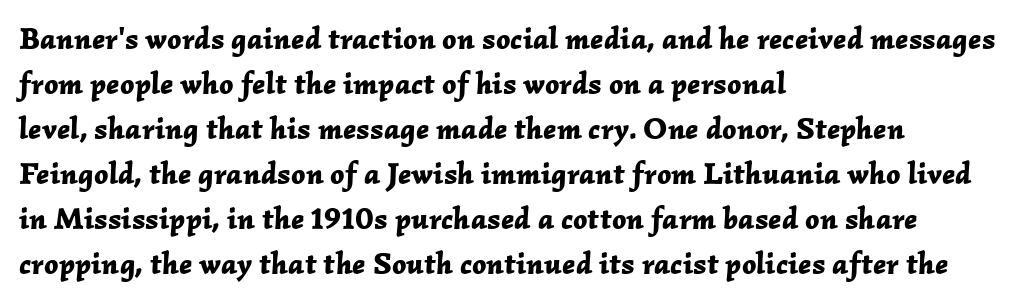
Students, this is bold: see how much ink each stroke carries. Between one letter and the next there's only the usual sliver of space. This is oblique type, the kind used for emphasis or titles. Is this a fixed-width face? No — the glyphs have proportional, varying widths.
